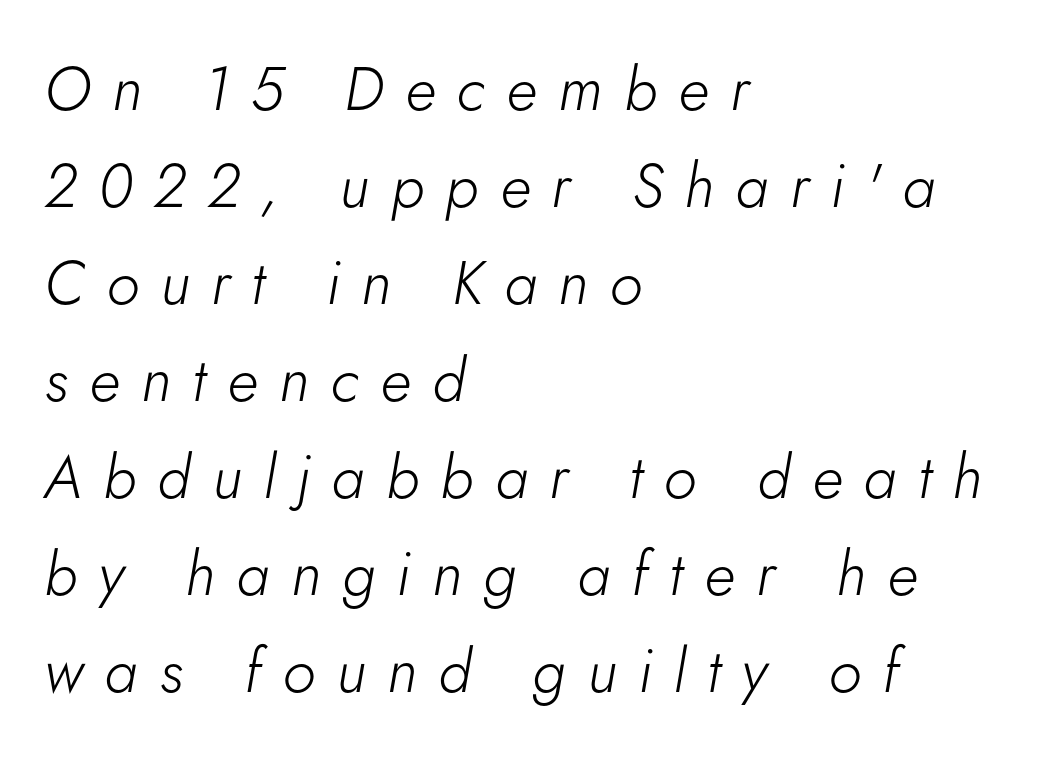
The image shows 61 px light type, italic (leaning right); set left-aligned, normal line spacing (1.59x), unusually wide letter spacing (+0.35 em), not underlined; low stroke contrast and a small x-height.
